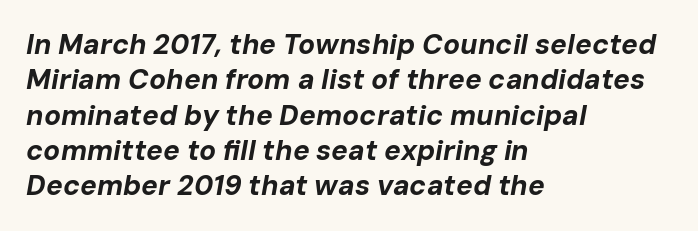
The image shows 28 px bold type, italic (leaning right); set left-aligned, normal line spacing (1.26x), normal letter spacing, not underlined; low stroke contrast and a medium x-height.
